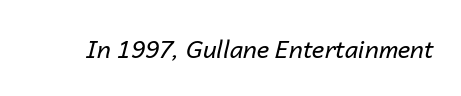
Q: Is the text bold? A: No.
Q: Is the text italic (slanted)? A: Yes, it leans right by about 14 degrees.
Q: Is the text underlined? A: No.
Q: Is the spacing between letters normal or unusually wide? A: Normal.
